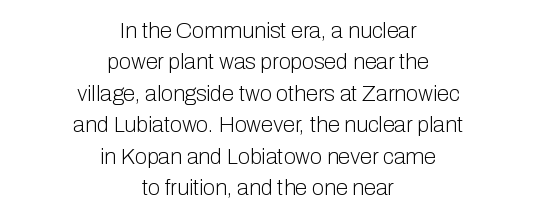
Every row of glyphs is offset so its center matches the block's center. Every stem runs plumb, perpendicular to the baseline. Each word holds together tightly as a unit, with standard inter-letter gaps. Letters rest on an invisible, unmarked baseline. Heft: none added — not bold.
